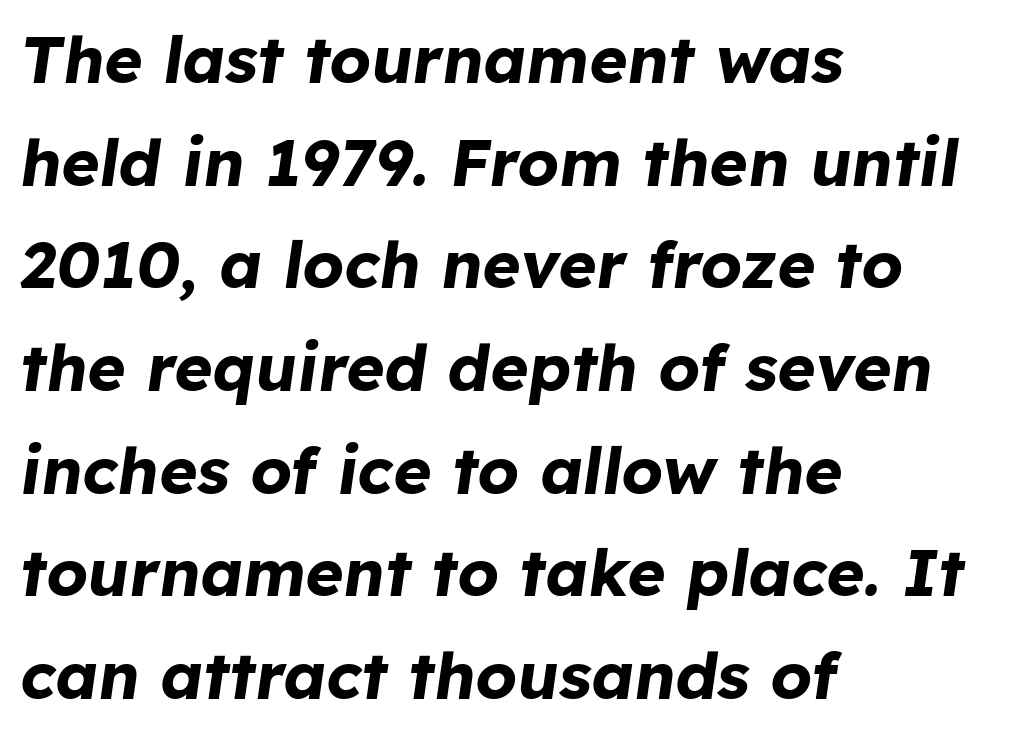
The image shows 65 px bold type, italic (leaning right); set left-aligned, normal line spacing (1.58x), normal letter spacing, not underlined; low stroke contrast and a medium x-height.
